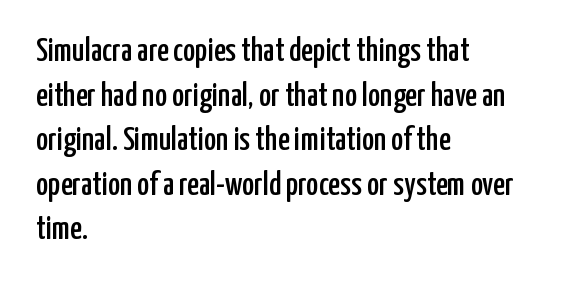
A clean baseline with only descenders dipping below it. The rag falls on the right side of this text block. Letter spacing: default. Think of a printed novel: that variable character pitch is what you see here.
